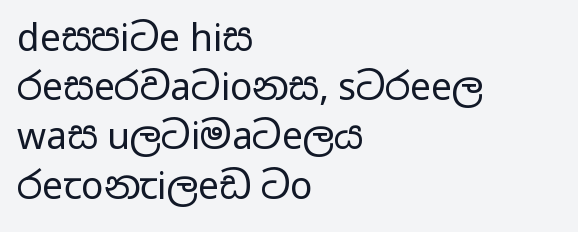
The image shows 37 px regular-weight, wide sans-serif type, upright; set left-aligned, normal line spacing (1.33x), normal letter spacing, not underlined; low stroke contrast and a medium x-height.
